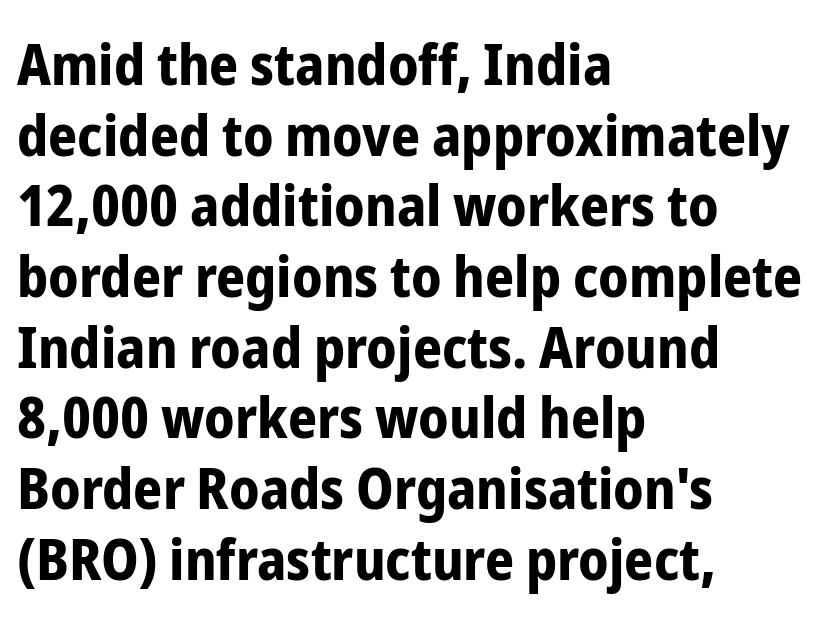
Posture: straight, roman, zero tilt. Reading down the block, your eye returns to a fixed left position each line. The letters advance in unequal steps, a hallmark of proportional type. The rendering keeps characters at their native spacing. Quick note: underline off.
